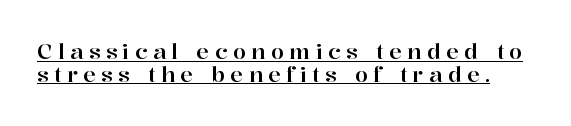
Rows of type sit shoulder to shoulder in the vertical direction. Emphasis is given by a line drawn under the lettering. Caption: expanded tracking, letters set apart. Nope, not italic — everything's standing straight.
